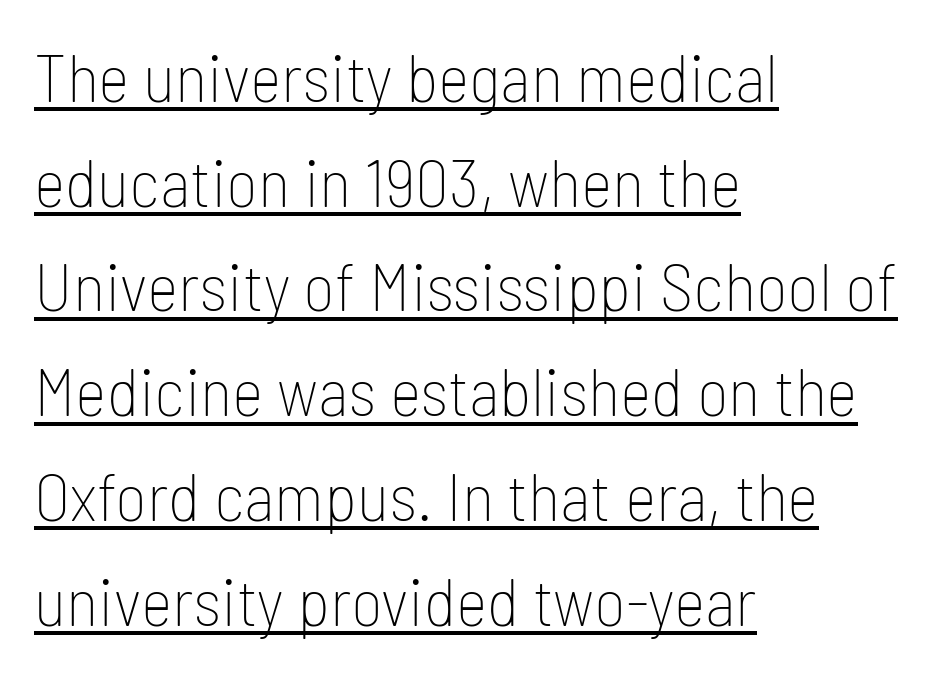
The rag falls on the right side of this text block. The glyphs are accompanied by a horizontal stroke just below them. The characters display no serif detailing; their extremities are plain. Italic: no, the glyphs are upright roman. Students, note that the glyphs here touch the page at normal intervals. Stroke thickness stays within the range of a standard reading face or lighter.
